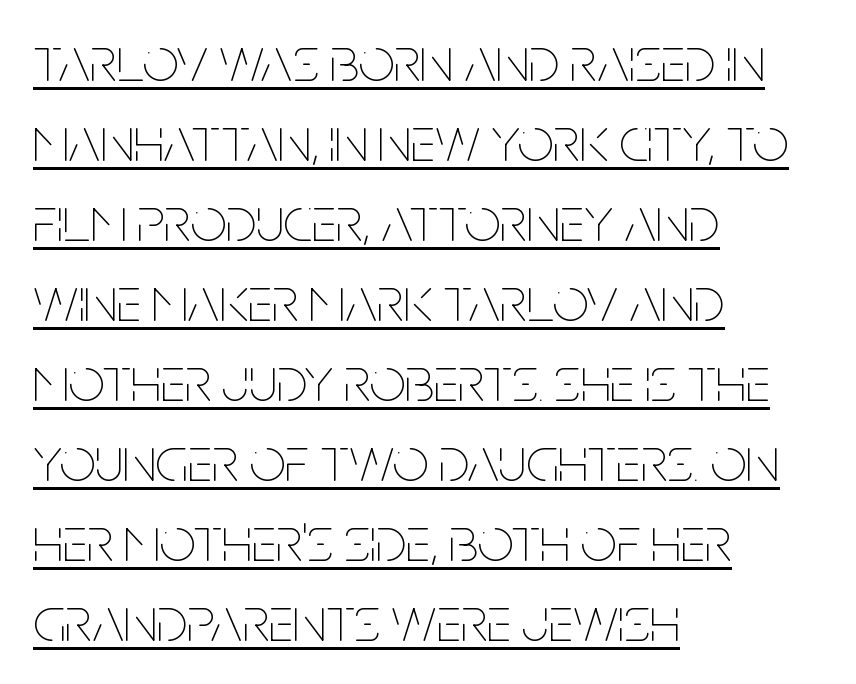
The image shows 64 px thin, condensed type, upright; set left-aligned, normal line spacing (1.25x), normal letter spacing, underlined; low stroke contrast and a large x-height.
